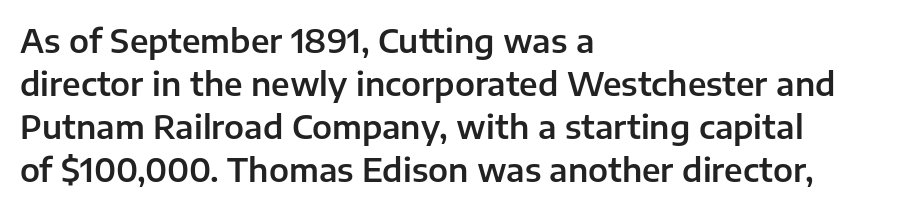
The letters stand straight up with perfectly vertical stems. Compared with typical paragraphs, the rows here are spaced about the same. Reading down the block, your eye returns to a fixed left position each line. Check where the strokes stop: nothing finishes them off — pure sans. Words appear dense and cohesive because spacing is normal.
